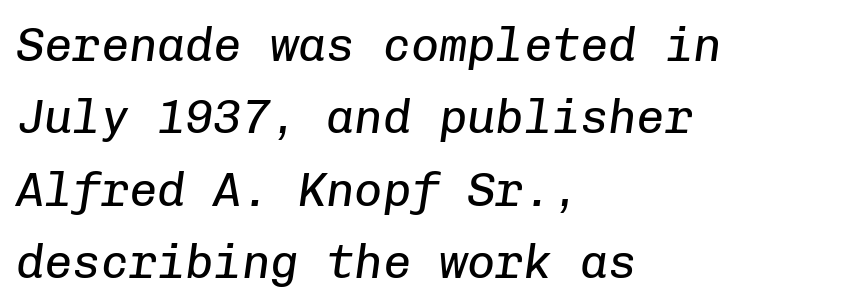
{"italic": "yes", "lean": "right", "slant_degrees": 8, "bold": "no", "weight": "regular", "width": "normal", "stroke_contrast": "low", "x_height": "medium", "monospaced": "yes", "underline": "no", "align": "left", "line_spacing": "normal", "line_spacing_ratio": 1.54, "letter_spacing": "normal", "letter_spacing_em": 0.0, "glyph_px": 47}
